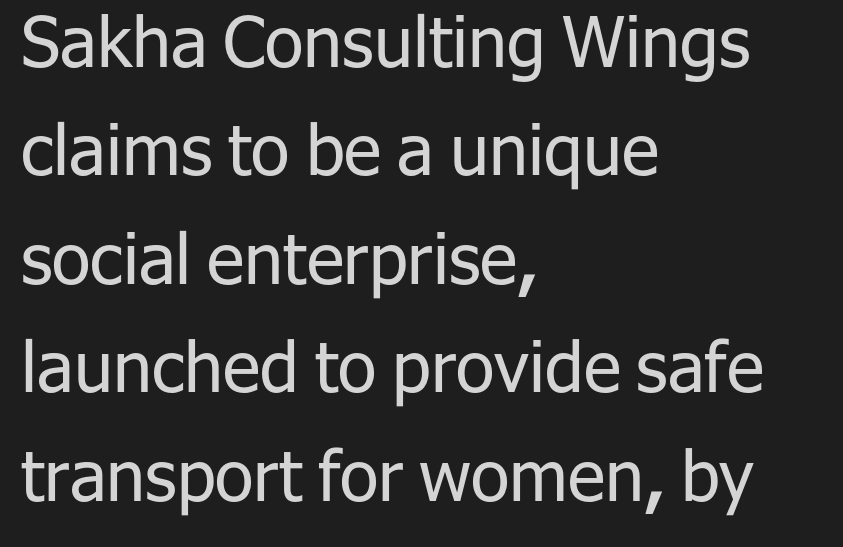
The image shows 70 px regular-weight sans-serif type, upright; set left-aligned, normal line spacing (1.55x), normal letter spacing, not underlined; low stroke contrast and a medium x-height.
